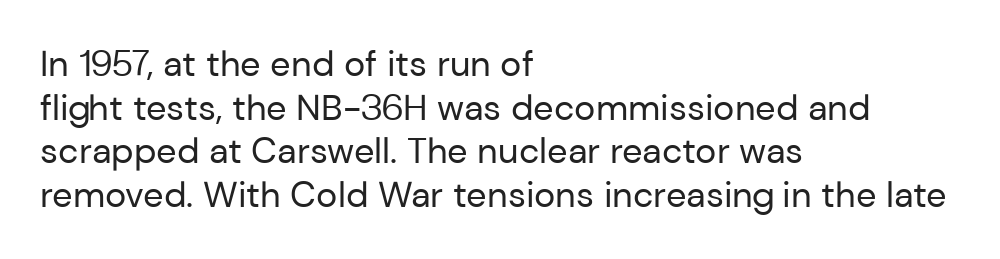
{"serif": "no", "italic": "no", "bold": "no", "weight": "regular", "width": "normal", "stroke_contrast": "low", "x_height": "medium", "monospaced": "no", "underline": "no", "align": "left", "line_spacing_ratio": 1.21, "letter_spacing": "normal", "letter_spacing_em": 0.0, "glyph_px": 36}
